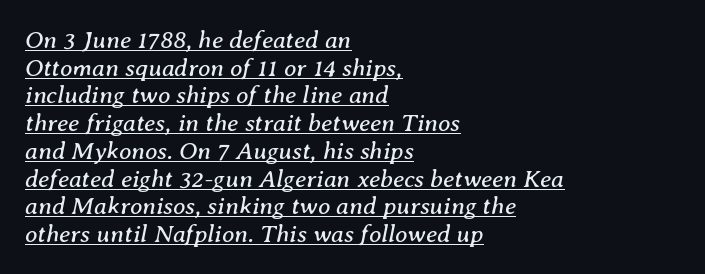
Q: Is the text bold? A: No.
Q: Is the text italic (slanted)? A: Yes, it leans right by about 8 degrees.
Q: Is the text underlined? A: Yes.
Q: How is the paragraph aligned? A: Left-aligned.
Q: Is the spacing between letters normal or unusually wide? A: Normal.
Q: Is the spacing between lines tight, normal or loose? A: Tight.
